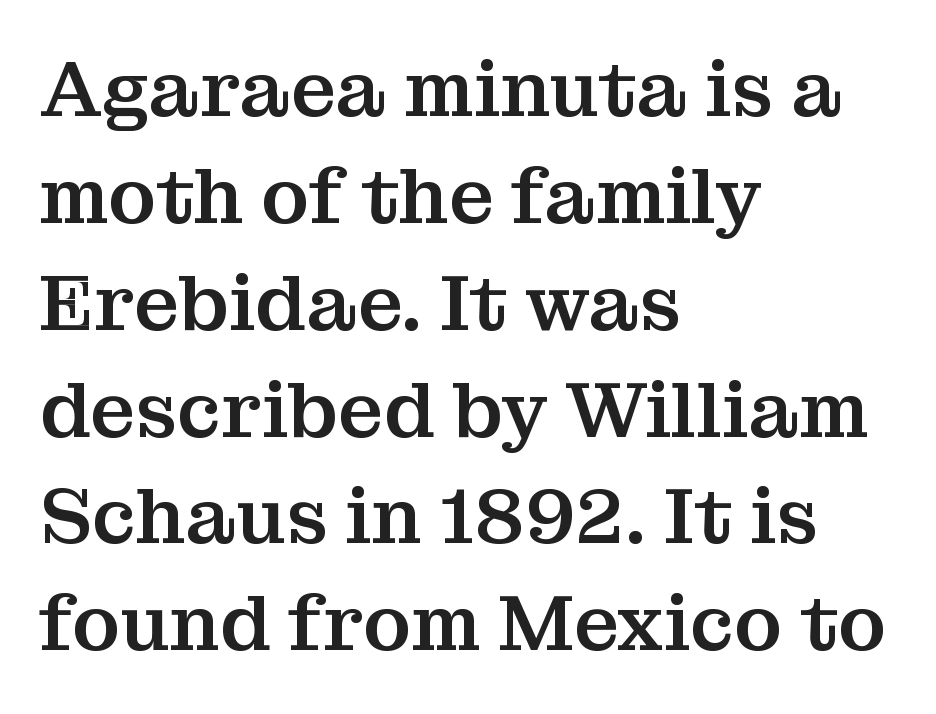
Examine the stroke ends and you'll spot serifs. The ragged edge is on the right, which tells us the setting is flush left. Lines of text with bare space underneath. Proportional: the letters do not fall into vertical columns. Posture: straight, roman, zero tilt.
